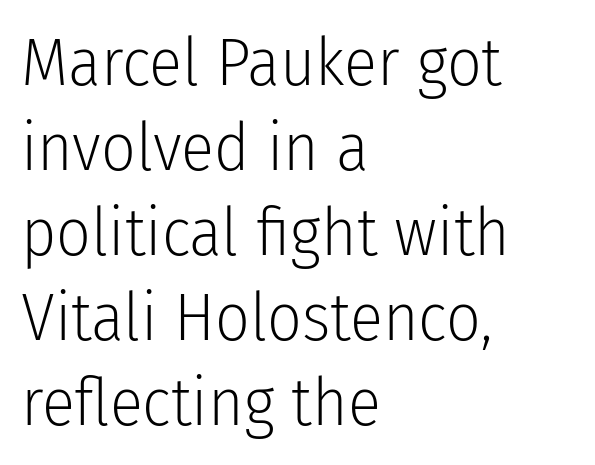
The image shows 68 px light, condensed sans-serif type, upright; set left-aligned, normal line spacing (1.25x), normal letter spacing, not underlined; low stroke contrast and a medium x-height.
